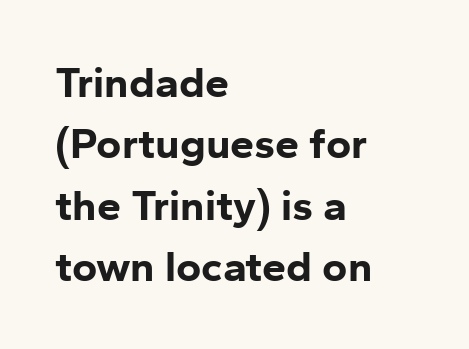
The image shows 43 px bold sans-serif type, upright; set left-aligned, normal line spacing (1.43x), normal letter spacing, not underlined; low stroke contrast and a medium x-height.
